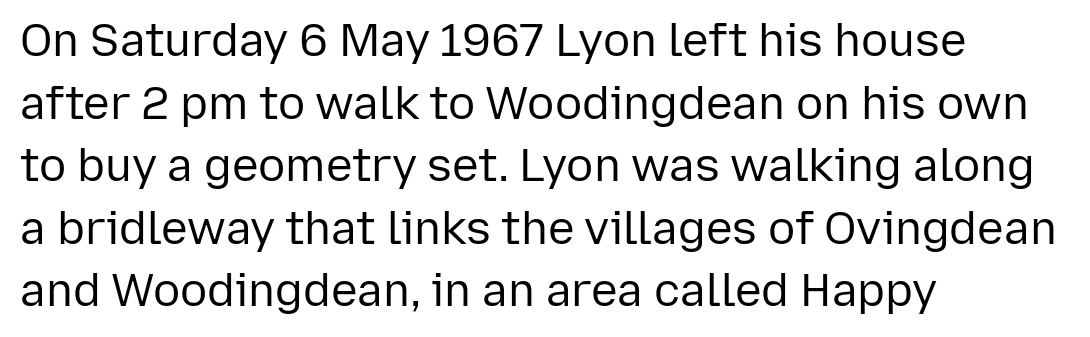
{"serif": "no", "italic": "no", "bold": "no", "weight": "regular", "width": "normal", "stroke_contrast": "low", "x_height": "medium", "monospaced": "no", "underline": "no", "align": "left", "line_spacing": "normal", "line_spacing_ratio": 1.39, "letter_spacing": "normal", "letter_spacing_em": 0.0, "glyph_px": 45}
